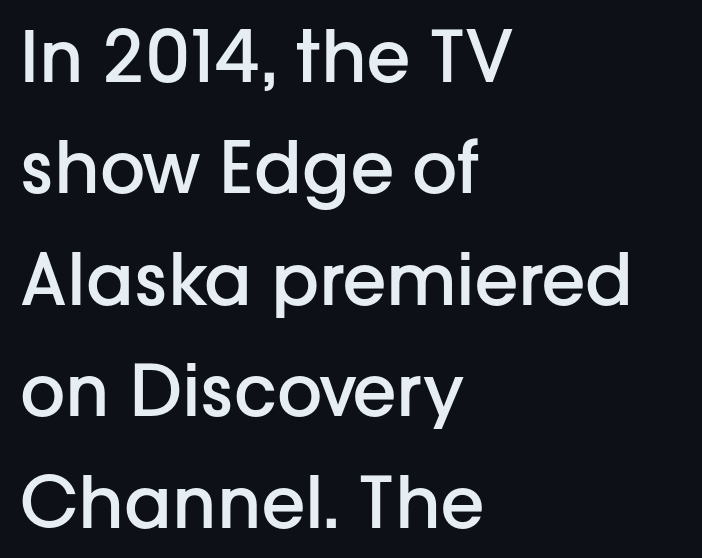
The image shows 71 px semibold sans-serif type, upright; set left-aligned, normal line spacing (1.57x), normal letter spacing, not underlined; low stroke contrast and a medium x-height.
